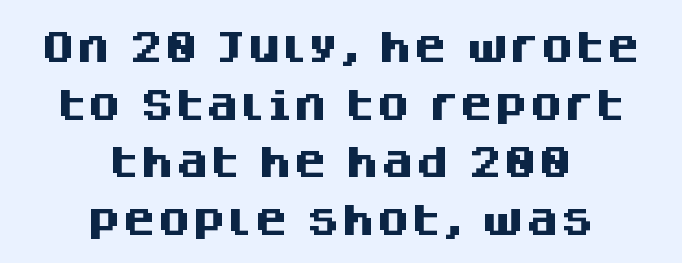
The image shows 35 px heavy sans-serif type, upright; set centered, normal line spacing (1.65x), normal letter spacing, not underlined; medium stroke contrast and a large x-height.
